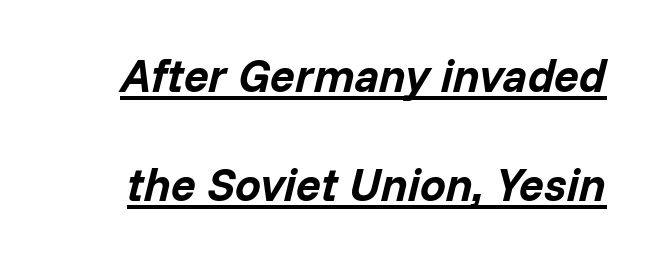
The sample's only ornament is a line tracing under the words. Tracking value appears to be zero — textbook default spacing. This block would shrink considerably if given ordinary leading; it's expanded now. A typesetter would call this proportional, since set widths differ per character.
